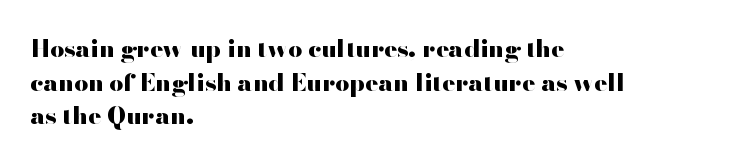
Q: Is the text bold? A: Yes.
Q: Is the text italic (slanted)? A: No, it is upright.
Q: Is the text underlined? A: No.
Q: How is the paragraph aligned? A: Left-aligned.
Q: Is the spacing between letters normal or unusually wide? A: Normal.
Q: Is the spacing between lines tight, normal or loose? A: Normal.
